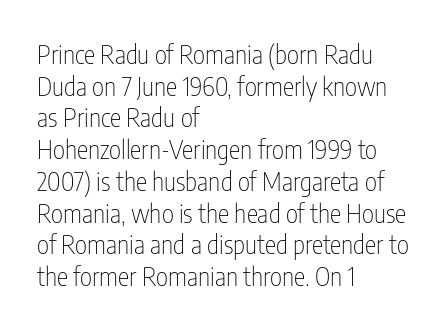
Q: Is the text bold? A: No.
Q: Is the text italic (slanted)? A: No, it is upright.
Q: Is the text underlined? A: No.
Q: How is the paragraph aligned? A: Left-aligned.
Q: Is the spacing between letters normal or unusually wide? A: Normal.
